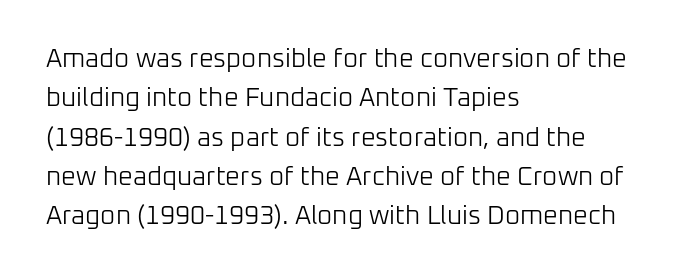
Q: Is the text bold? A: No.
Q: Is the text italic (slanted)? A: No, it is upright.
Q: Is the text underlined? A: No.
Q: How is the paragraph aligned? A: Left-aligned.
Q: Is the spacing between letters normal or unusually wide? A: Normal.
Q: Is the spacing between lines tight, normal or loose? A: Normal.
